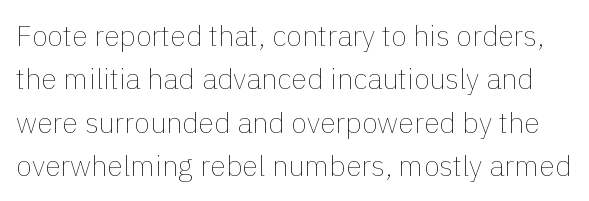
Q: Is the text bold? A: No.
Q: Is the text italic (slanted)? A: No, it is upright.
Q: Is the text underlined? A: No.
Q: Is the spacing between letters normal or unusually wide? A: Normal.
Q: Is the spacing between lines tight, normal or loose? A: Normal.
Q: Width (condensed, normal, or wide)? A: Normal.
Q: x-height? A: Medium.
Q: Monospaced? A: No.
